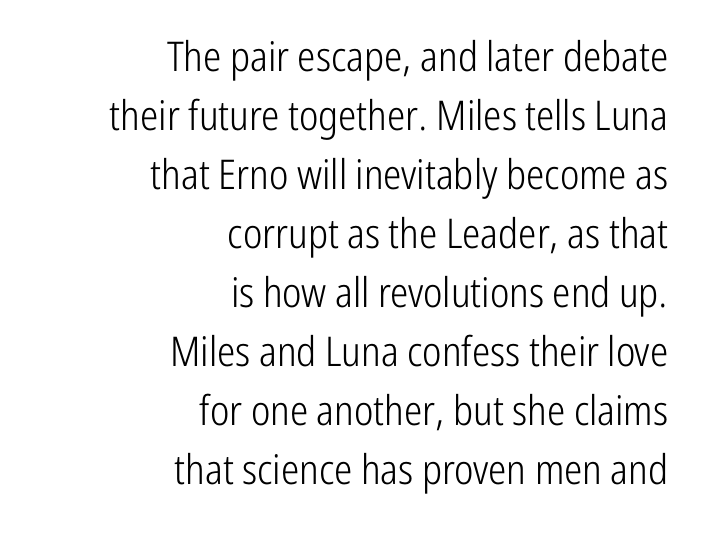
Q: Is the text bold? A: No.
Q: Is the text italic (slanted)? A: No, it is upright.
Q: Is the typeface a serif or a sans-serif typeface? A: Sans-serif.
Q: Is the text underlined? A: No.
Q: How is the paragraph aligned? A: Right-aligned.
Q: Is the spacing between letters normal or unusually wide? A: Normal.
Q: Is the spacing between lines tight, normal or loose? A: Normal.
Q: Width (condensed, normal, or wide)? A: Condensed.
Q: Stroke contrast? A: Low.
Q: x-height? A: Medium.
Q: Monospaced? A: No.
